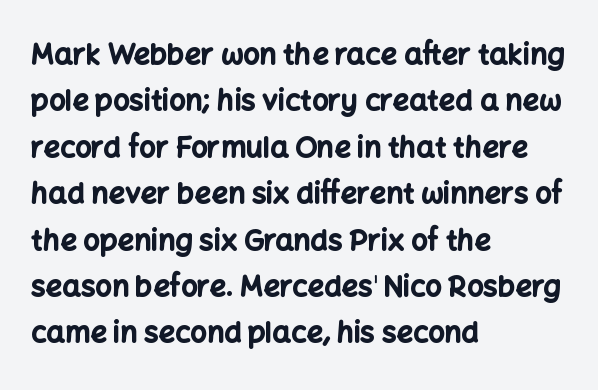
The image shows 29 px bold sans-serif type, upright; set left-aligned, normal line spacing (1.6x), normal letter spacing, not underlined; low stroke contrast and a medium x-height.
